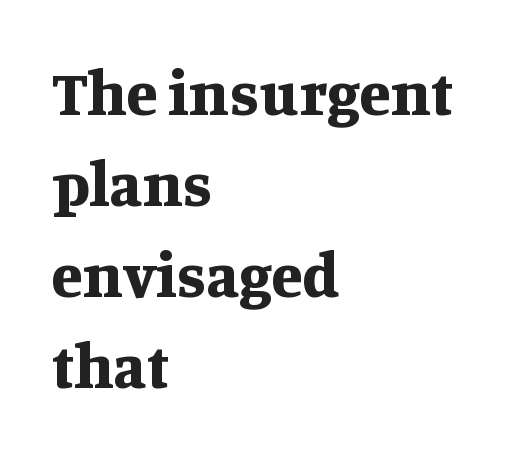
Q: Is the text bold? A: Yes.
Q: Is the text italic (slanted)? A: No, it is upright.
Q: Is the typeface a serif or a sans-serif typeface? A: Serif.
Q: Is the text underlined? A: No.
Q: How is the paragraph aligned? A: Left-aligned.
Q: Is the spacing between letters normal or unusually wide? A: Normal.
Q: Is the spacing between lines tight, normal or loose? A: Normal.
Q: Width (condensed, normal, or wide)? A: Normal.
Q: Stroke contrast? A: Medium.
Q: x-height? A: Large.
Q: Monospaced? A: No.
